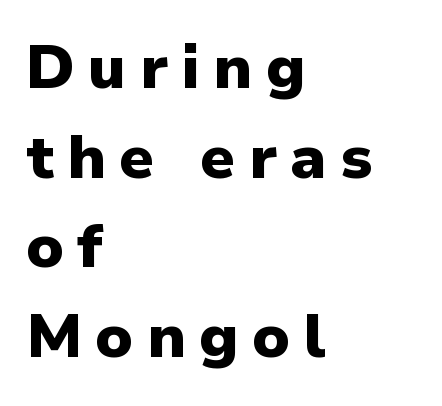
Q: Is the text bold? A: Yes.
Q: Is the text italic (slanted)? A: No, it is upright.
Q: Is the typeface a serif or a sans-serif typeface? A: Sans-serif.
Q: Is the text underlined? A: No.
Q: How is the paragraph aligned? A: Left-aligned.
Q: Is the spacing between letters normal or unusually wide? A: Unusually wide.
Q: Is the spacing between lines tight, normal or loose? A: Normal.
Q: Width (condensed, normal, or wide)? A: Normal.
Q: Stroke contrast? A: Low.
Q: x-height? A: Medium.
Q: Monospaced? A: No.
